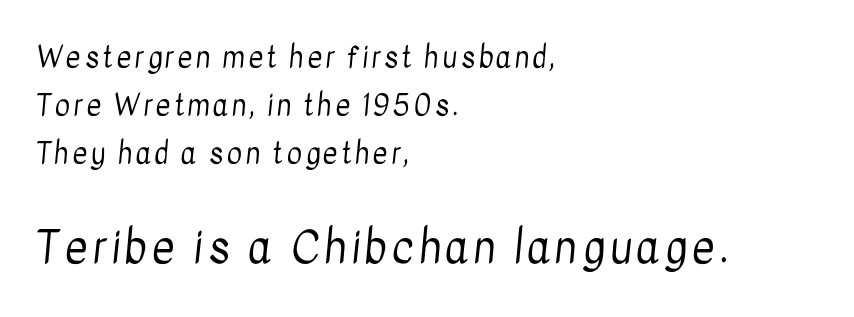
The image shows 44 px regular-weight, condensed sans-serif type; set left-aligned, normal line spacing (1.65x), not underlined; the second (bottom) block is 1.52x larger; low stroke contrast and a medium x-height.
